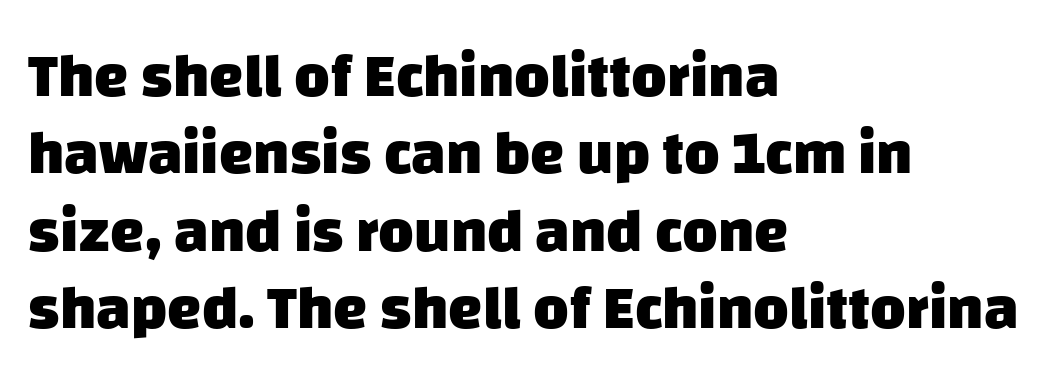
The image shows 61 px heavy sans-serif type; set left-aligned, normal line spacing (1.27x), normal letter spacing, not underlined; low stroke contrast and a large x-height.
